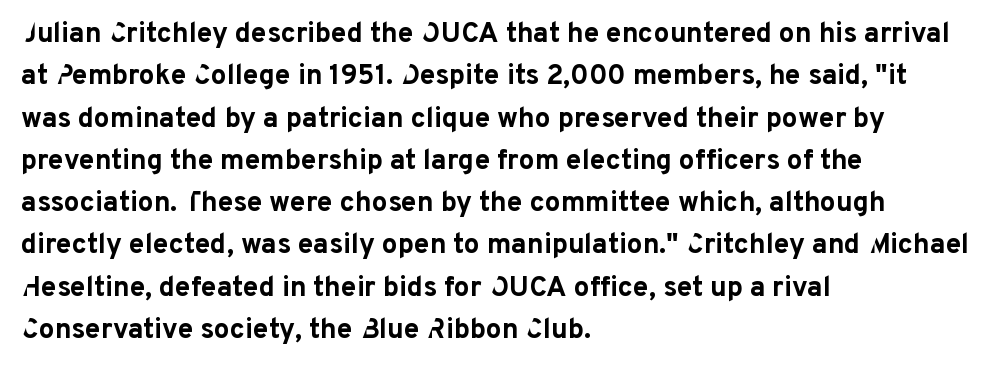
The image shows 28 px bold sans-serif type, upright; set left-aligned, normal line spacing (1.51x), normal letter spacing, not underlined; low stroke contrast and a medium x-height.
